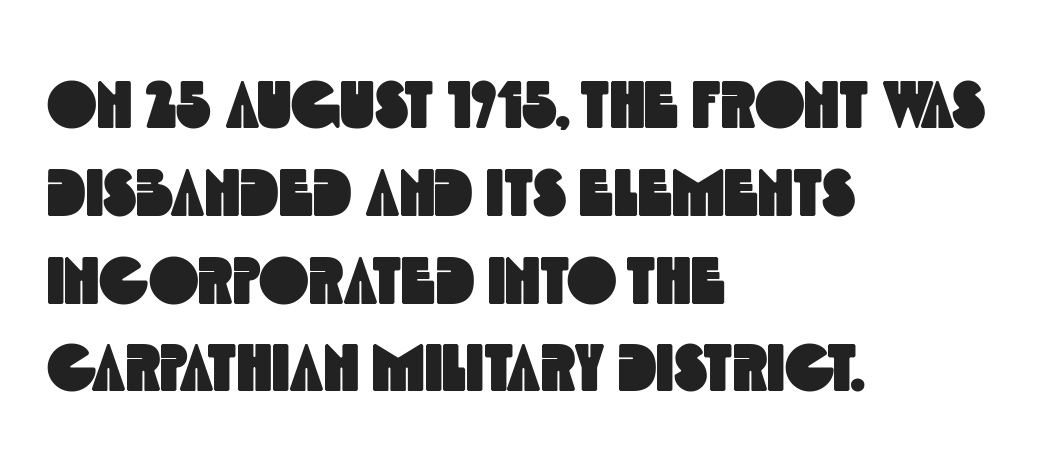
The image shows 67 px condensed sans-serif type; set left-aligned, normal line spacing (1.31x), normal letter spacing, not underlined; a large x-height.
